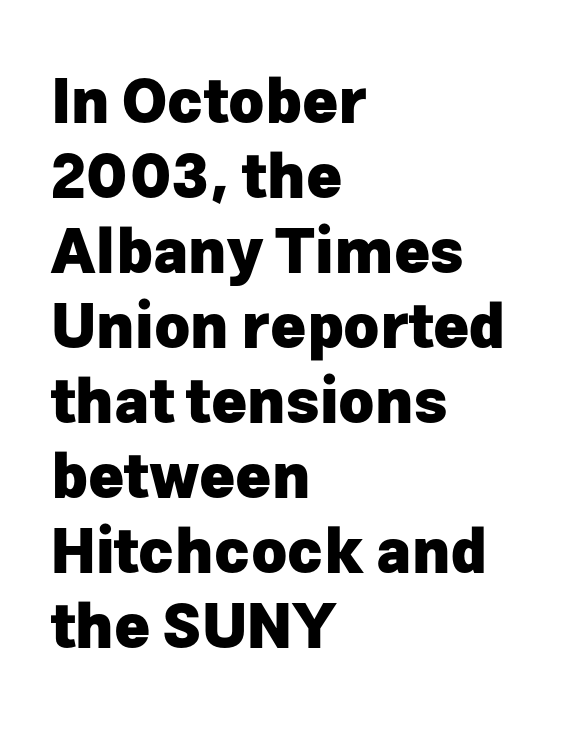
The image shows 61 px heavy sans-serif type, upright; set left-aligned, line spacing 1.23x, normal letter spacing, not underlined; low stroke contrast and a medium x-height.
